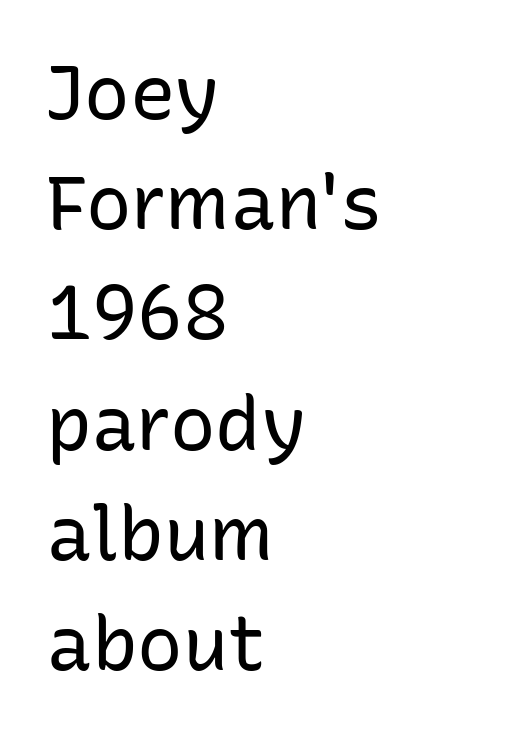
Q: Is the text bold? A: No.
Q: Is the text italic (slanted)? A: No, it is upright.
Q: Is the typeface a serif or a sans-serif typeface? A: Sans-serif.
Q: Is the text underlined? A: No.
Q: How is the paragraph aligned? A: Left-aligned.
Q: Is the spacing between letters normal or unusually wide? A: Normal.
Q: Is the spacing between lines tight, normal or loose? A: Normal.
Q: Width (condensed, normal, or wide)? A: Normal.
Q: Stroke contrast? A: Low.
Q: x-height? A: Medium.
Q: Monospaced? A: No.
